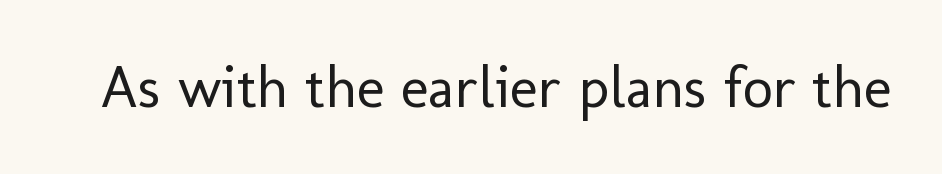
{"serif": "no", "italic": "no", "bold": "no", "weight": "regular", "width": "normal", "stroke_contrast": "low", "x_height": "medium", "monospaced": "no", "underline": "no", "letter_spacing": "normal", "letter_spacing_em": 0.0, "glyph_px": 59}
